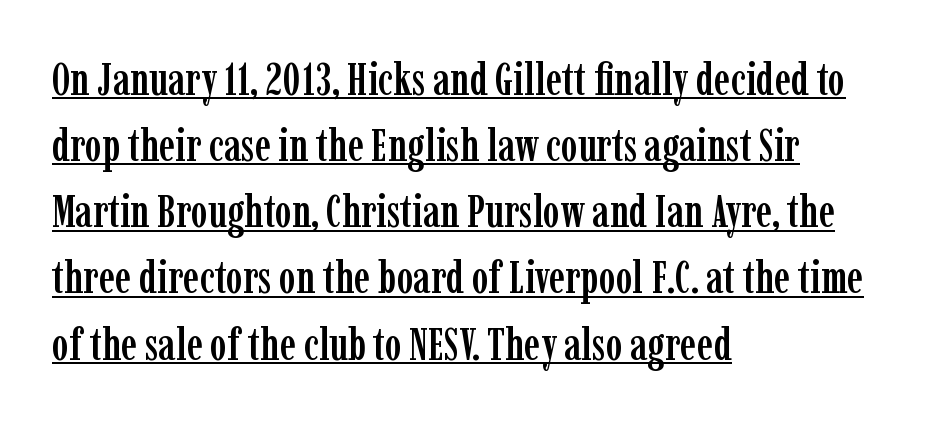
The image shows 45 px condensed serif type, upright; set left-aligned, normal line spacing (1.47x), normal letter spacing, underlined; low stroke contrast and a medium x-height.
